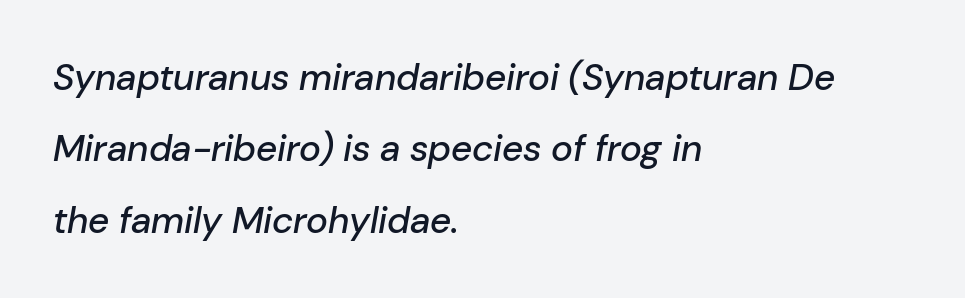
The image shows 37 px text type, italic (leaning right); set left-aligned, loose line spacing (1.93x), normal letter spacing, not underlined; low stroke contrast and a medium x-height.
